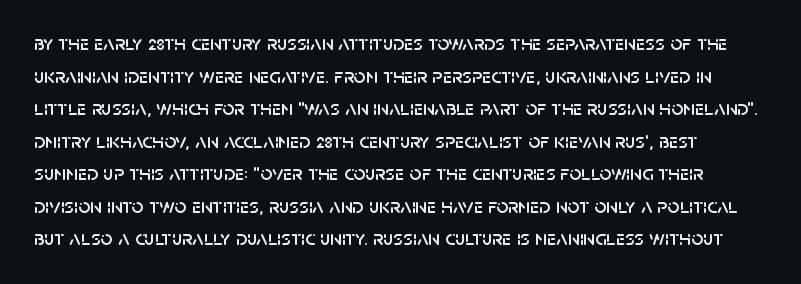
Q: Is the text italic (slanted)? A: No, it is upright.
Q: Is the text underlined? A: No.
Q: Is the spacing between letters normal or unusually wide? A: Normal.
Q: Is the spacing between lines tight, normal or loose? A: Normal.
